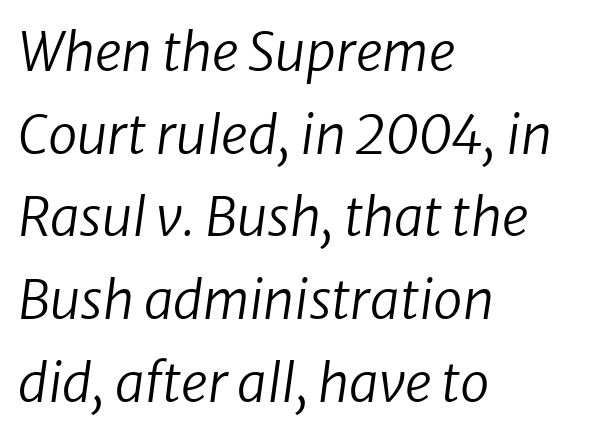
{"italic": "yes", "lean": "right", "slant_degrees": 8, "bold": "no", "weight": "regular", "width": "normal", "stroke_contrast": "low", "x_height": "medium", "monospaced": "no", "underline": "no", "align": "left", "line_spacing": "normal", "line_spacing_ratio": 1.56, "letter_spacing": "normal", "letter_spacing_em": 0.0, "glyph_px": 53}
